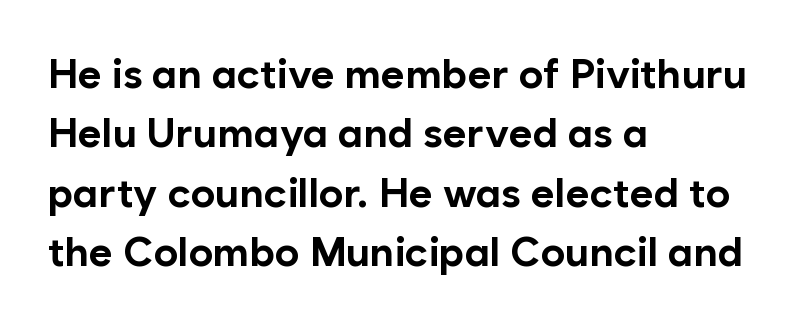
Q: Is the text bold? A: Yes.
Q: Is the text italic (slanted)? A: No, it is upright.
Q: Is the typeface a serif or a sans-serif typeface? A: Sans-serif.
Q: Is the text underlined? A: No.
Q: How is the paragraph aligned? A: Left-aligned.
Q: Is the spacing between letters normal or unusually wide? A: Normal.
Q: Is the spacing between lines tight, normal or loose? A: Normal.
Q: Width (condensed, normal, or wide)? A: Normal.
Q: Stroke contrast? A: Low.
Q: x-height? A: Medium.
Q: Monospaced? A: No.
